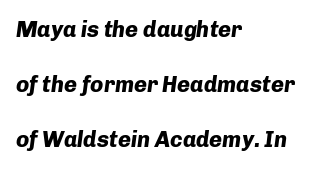
The image shows 22 px bold type, italic (leaning right); set left-aligned, loose line spacing (2.49x), normal letter spacing, not underlined.
